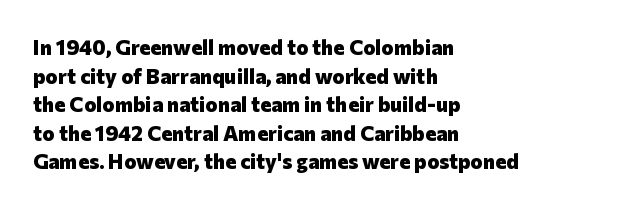
Q: Is the text bold? A: Yes.
Q: Is the text italic (slanted)? A: No, it is upright.
Q: Is the text underlined? A: No.
Q: How is the paragraph aligned? A: Left-aligned.
Q: Is the spacing between letters normal or unusually wide? A: Normal.
Q: Is the spacing between lines tight, normal or loose? A: Normal.
